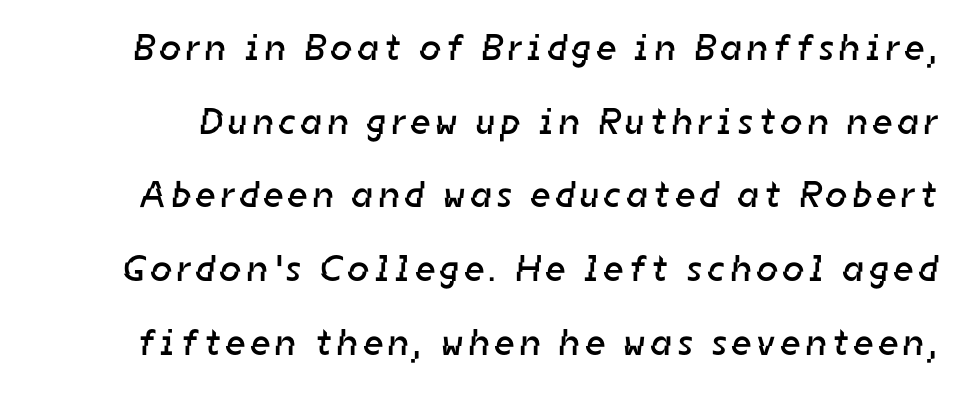
This block would shrink considerably if given ordinary leading; it's expanded now. Are there feet on the stems? There aren't — it's a sans. This reads as an unemphasized weight, regular at the heaviest. Varying glyph widths throughout — classic text-font behaviour. The area under the type is left untouched.
